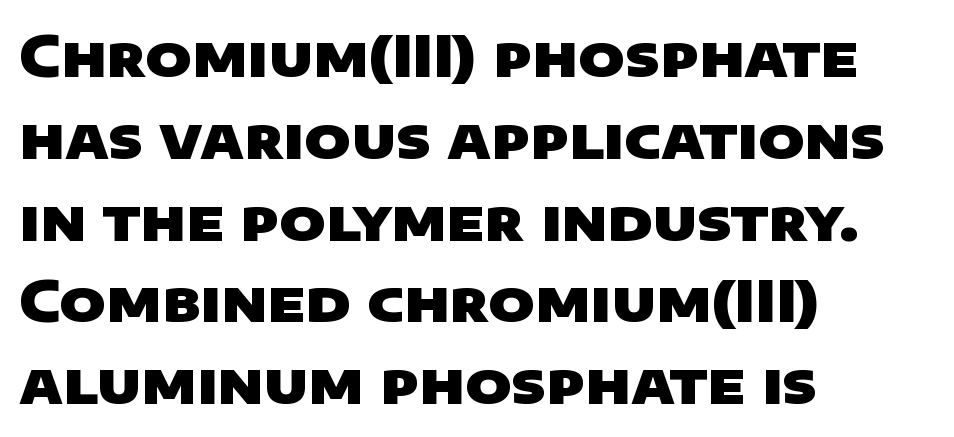
The image shows 56 px heavy, wide sans-serif type; set left-aligned, normal line spacing (1.46x), normal letter spacing, not underlined; low stroke contrast and a large x-height.
